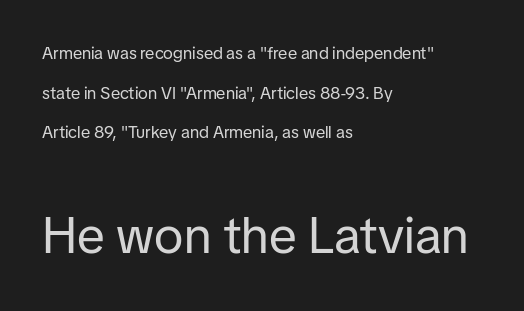
The image shows 51 px regular-weight sans-serif type, upright; set left-aligned, loose line spacing (2.33x), normal letter spacing, not underlined; the second (bottom) block is 3.0x larger; low stroke contrast and a medium x-height.
